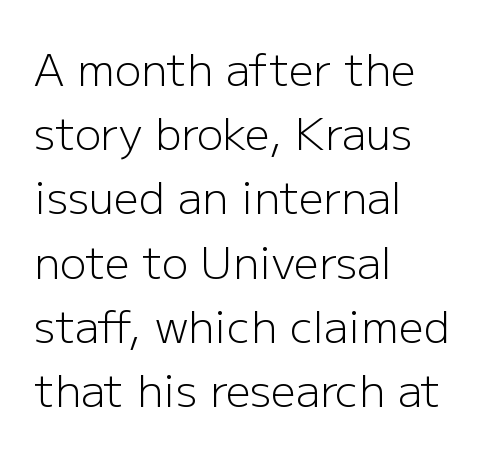
The image shows 44 px light sans-serif type, upright; set left-aligned, normal line spacing (1.46x), normal letter spacing, not underlined; low stroke contrast and a medium x-height.
